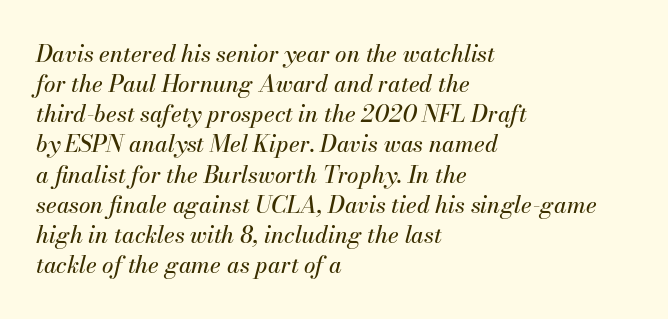
The image shows 23 px text type, italic (leaning right); set left-aligned, normal line spacing (1.31x), normal letter spacing, not underlined.
